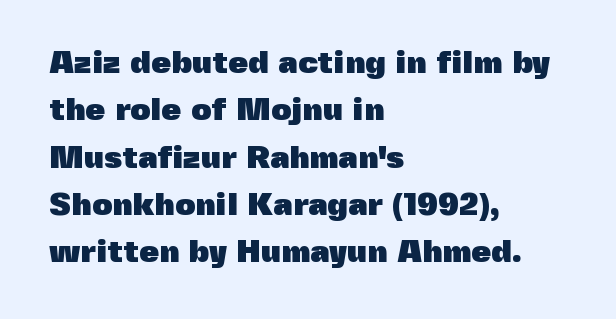
{"serif": "no", "italic": "no", "bold": "yes", "weight": "heavy", "width": "normal", "x_height": "medium", "monospaced": "no", "underline": "no", "align": "left", "line_spacing": "normal", "line_spacing_ratio": 1.48, "letter_spacing": "normal", "letter_spacing_em": 0.0, "glyph_px": 32}
